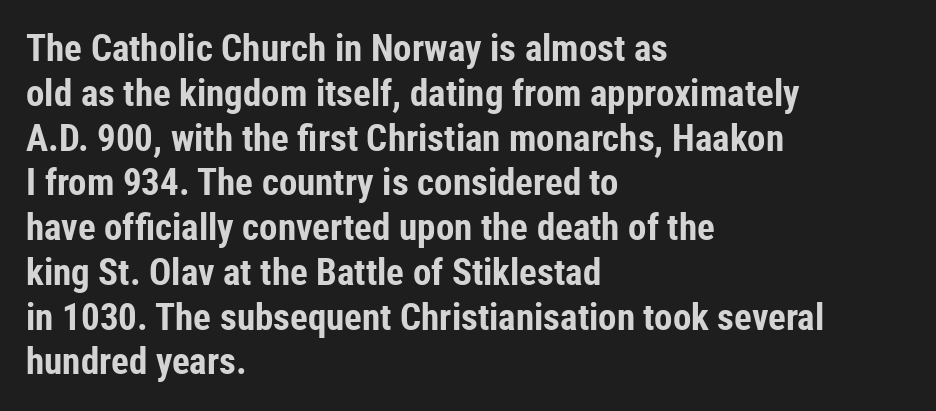
{"serif": "no", "italic": "no", "bold": "yes", "weight": "bold", "width": "condensed", "stroke_contrast": "low", "x_height": "medium", "monospaced": "no", "underline": "no", "align": "left", "line_spacing_ratio": 1.21, "letter_spacing": "normal", "letter_spacing_em": 0.0, "glyph_px": 37}
